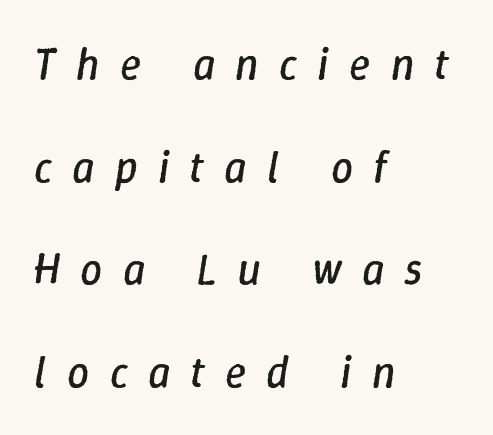
The image shows 44 px regular-weight type, italic (leaning right); set left-aligned, loose line spacing (2.33x), unusually wide letter spacing (+0.46 em), not underlined; low stroke contrast and a medium x-height.
